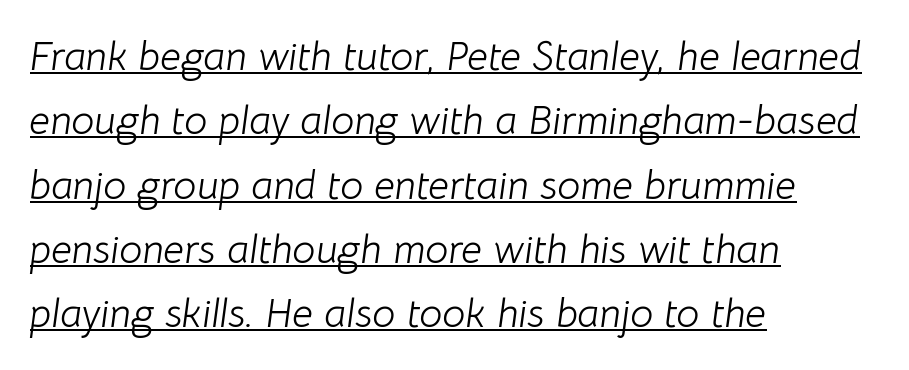
Stems and bowls with no extra thickness — not bold. Is the block centered? No — it sits flush against the left margin. Style check: oblique. Caption: standard tracking, unaltered.
